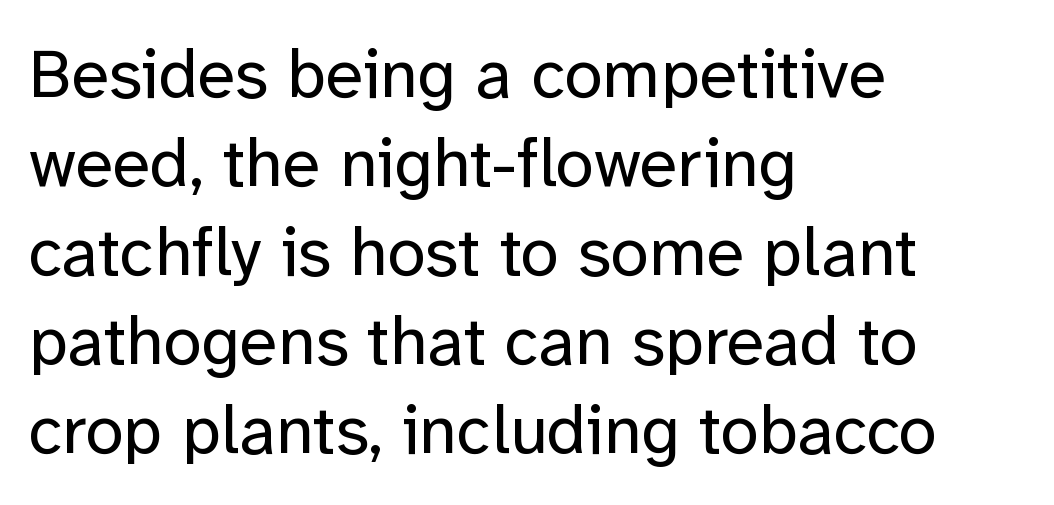
{"serif": "no", "italic": "no", "bold": "no", "weight": "regular", "width": "normal", "stroke_contrast": "low", "x_height": "medium", "monospaced": "no", "underline": "no", "align": "left", "line_spacing": "normal", "line_spacing_ratio": 1.29, "letter_spacing": "normal", "letter_spacing_em": 0.0, "glyph_px": 69}
